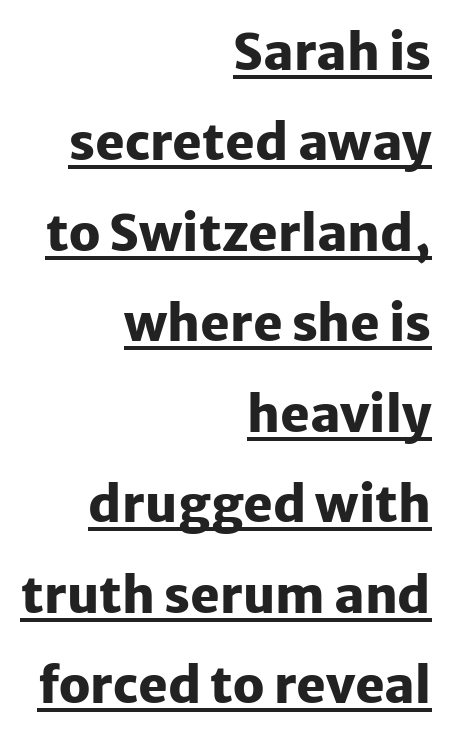
Q: Is the text bold? A: Yes.
Q: Is the text italic (slanted)? A: No, it is upright.
Q: Is the typeface a serif or a sans-serif typeface? A: Sans-serif.
Q: Is the text underlined? A: Yes.
Q: How is the paragraph aligned? A: Right-aligned.
Q: Is the spacing between letters normal or unusually wide? A: Normal.
Q: Width (condensed, normal, or wide)? A: Normal.
Q: Stroke contrast? A: Low.
Q: x-height? A: Medium.
Q: Monospaced? A: No.
